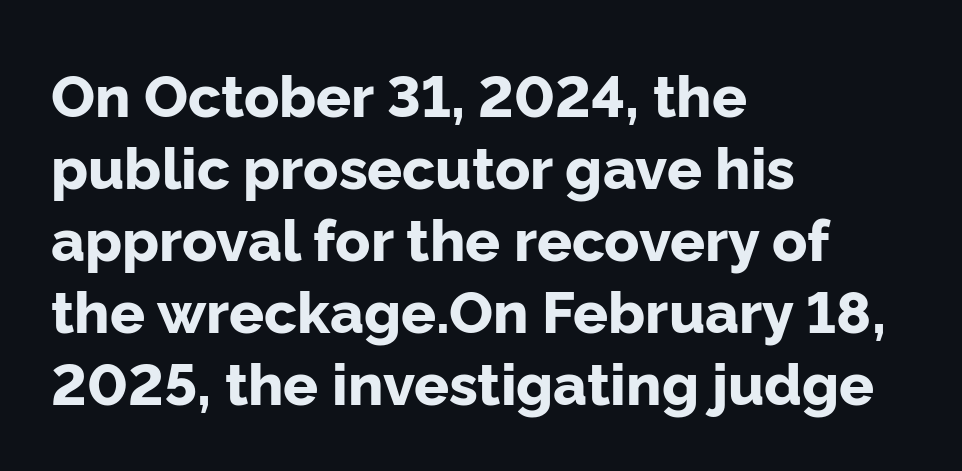
{"serif": "no", "italic": "no", "bold": "yes", "weight": "bold", "width": "normal", "stroke_contrast": "low", "x_height": "medium", "monospaced": "no", "underline": "no", "align": "left", "line_spacing_ratio": 1.24, "letter_spacing": "normal", "letter_spacing_em": 0.0, "glyph_px": 58}
